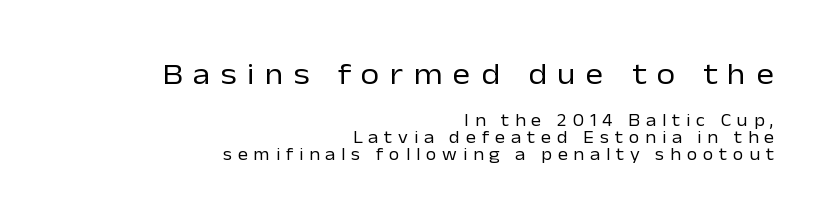
Q: Is the text bold? A: No.
Q: Is the text italic (slanted)? A: No, it is upright.
Q: Is the typeface a serif or a sans-serif typeface? A: Sans-serif.
Q: Is the text underlined? A: No.
Q: How is the paragraph aligned? A: Right-aligned.
Q: Is the spacing between letters normal or unusually wide? A: Unusually wide.
Q: Is the spacing between lines tight, normal or loose? A: Tight.
Q: Which block of text is set in a larger size, the first (top) or the second (bottom)? A: The first (top) one.
Q: Width (condensed, normal, or wide)? A: Normal.
Q: Stroke contrast? A: Low.
Q: x-height? A: Medium.
Q: Monospaced? A: No.
